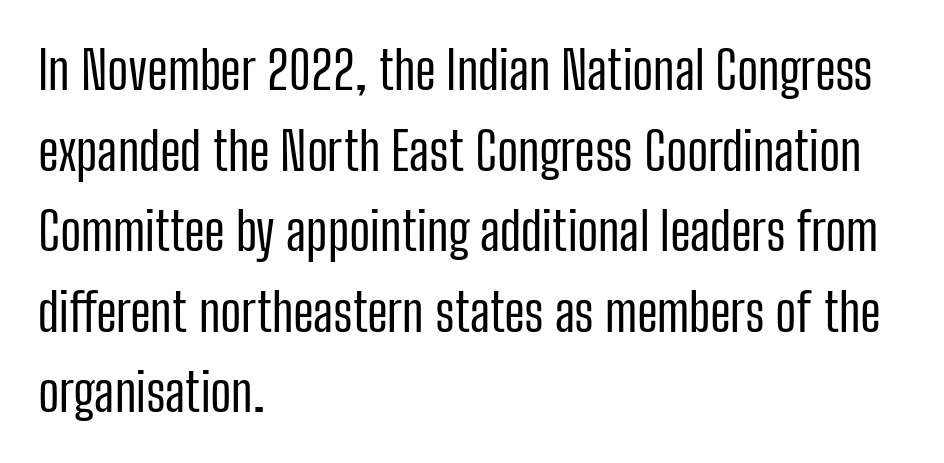
{"serif": "no", "italic": "no", "bold": "no", "weight": "regular", "width": "condensed", "stroke_contrast": "low", "x_height": "medium", "monospaced": "no", "underline": "no", "align": "left", "line_spacing": "normal", "line_spacing_ratio": 1.55, "letter_spacing": "normal", "letter_spacing_em": 0.0, "glyph_px": 52}
